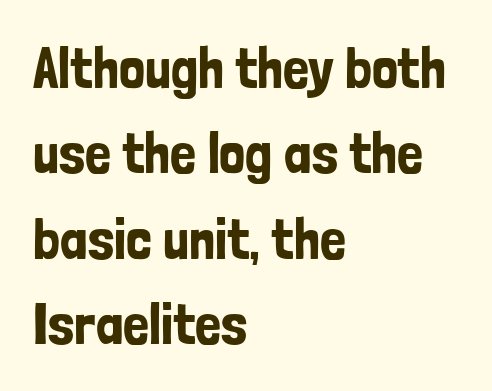
These lines are rendered in a variable-pitch font. A bare baseline throughout the passage. Style check: upright. The rendering keeps characters at their native spacing. The designer went with a sans here, leaving each stem footless. The typesetter chose a ragged-right arrangement here.
